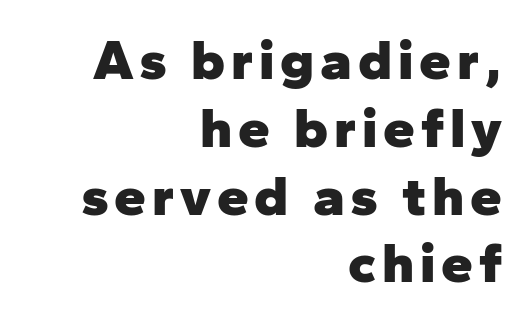
The image shows 57 px heavy sans-serif type, upright; set right-aligned, line spacing 1.19x, not underlined; low stroke contrast and a medium x-height.
